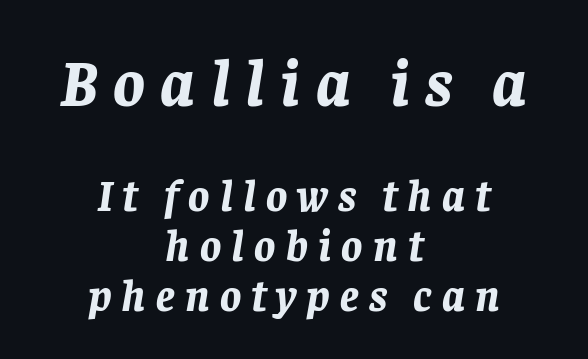
Notice how the stems are inclined rather than vertical — that's the hallmark of italics. The setting favours the middle, as headings and verse often do. The rendering inserts visible extra space after every character. These lines are rendered in a variable-pitch font.
